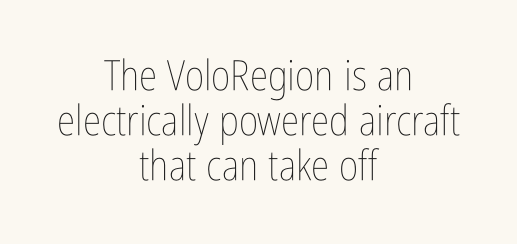
Q: Is the text bold? A: No.
Q: Is the text italic (slanted)? A: No, it is upright.
Q: Is the text underlined? A: No.
Q: How is the paragraph aligned? A: Centered.
Q: Is the spacing between letters normal or unusually wide? A: Normal.
Q: Is the spacing between lines tight, normal or loose? A: Tight.
Q: Width (condensed, normal, or wide)? A: Condensed.
Q: Stroke contrast? A: Low.
Q: x-height? A: Medium.
Q: Monospaced? A: No.
